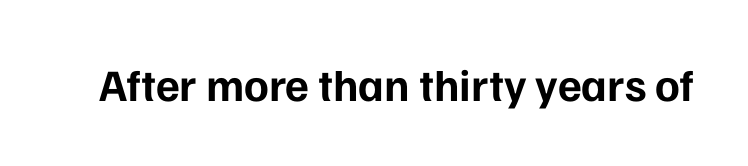
The image shows 45 px bold sans-serif type, upright; set normal letter spacing, not underlined; low stroke contrast and a medium x-height.
